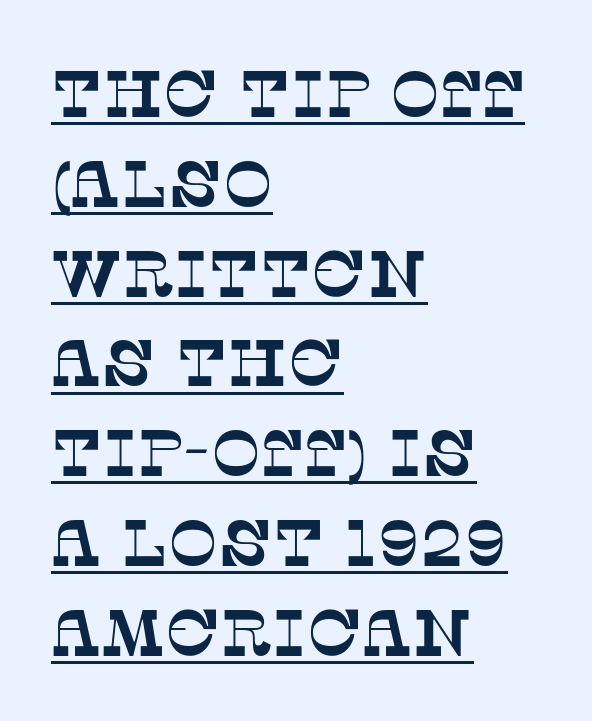
Q: Is the typeface a serif or a sans-serif typeface? A: Serif.
Q: Is the text underlined? A: Yes.
Q: How is the paragraph aligned? A: Left-aligned.
Q: Is the spacing between letters normal or unusually wide? A: Normal.
Q: Is the spacing between lines tight, normal or loose? A: Normal.
Q: Width (condensed, normal, or wide)? A: Normal.
Q: Stroke contrast? A: Low.
Q: x-height? A: Large.
Q: Monospaced? A: No.
